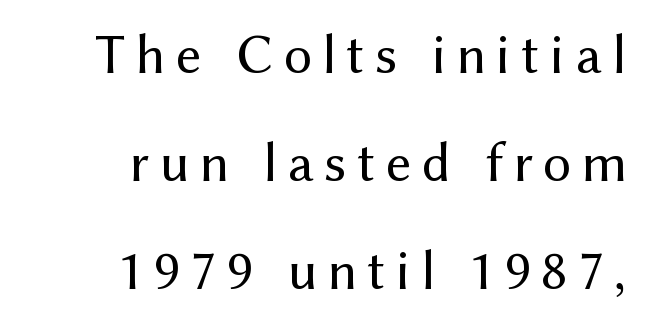
One-word summary of the alignment: right. Each letter keeps its own natural width here, so spacing adapts to shape. The face used here is a sans, in the tradition of grotesques and geometrics. Airy leading. The gap between lines stays unmarked.
